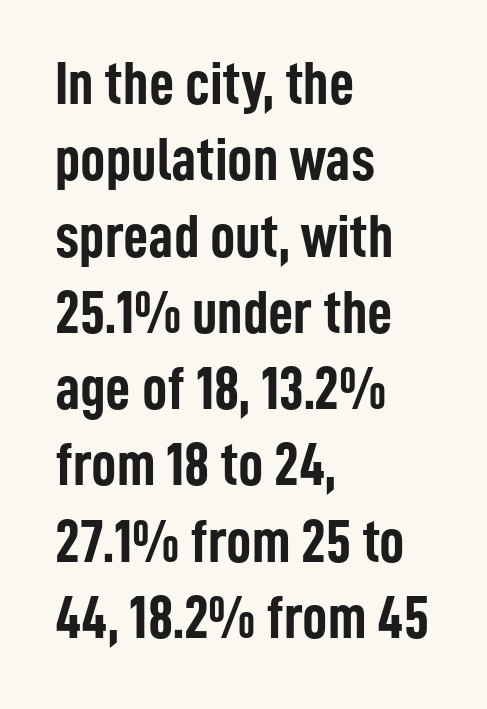
Do the characters align in a grid? No, the font is proportional. The passage shown is not underscored anywhere. The typesetter chose a ragged-right arrangement here. Students, note that the glyphs here touch the page at normal intervals. The typography opts for an upright posture over an oblique one.
